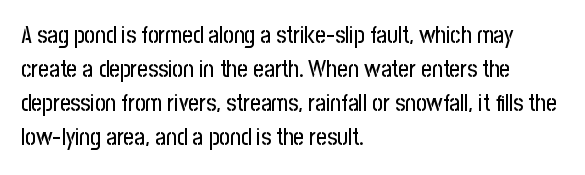
{"italic": "no", "underline": "no", "align": "left", "line_spacing": "normal", "line_spacing_ratio": 1.48, "letter_spacing": "normal", "letter_spacing_em": 0.0, "glyph_px": 23}
